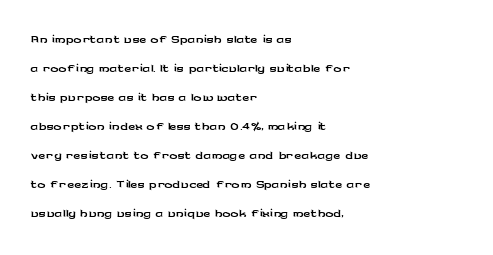
Rows of type keep a routine distance in the vertical direction. Is the block centered? No — it sits flush against the left margin. No italicization has been applied; the sample stays upright. Letters rest on an invisible, unmarked baseline.
